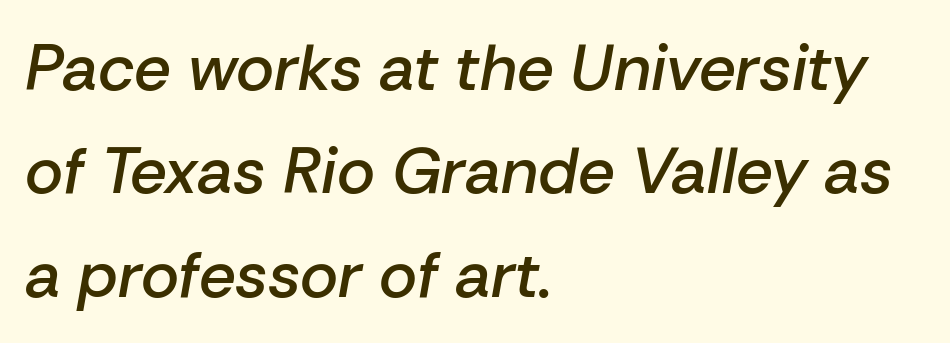
Posture: slanted. Notice the strokes are somewhat thickened but not fully heavy: this is a semibold. Note the varied advance widths — an 'i' is clearly narrower than an 'm'. Letter spacing: default. Honestly, the row spacing looks completely unremarkable.
